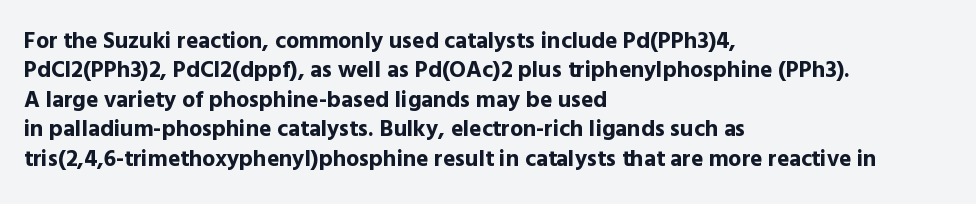
Q: Is the text bold? A: Yes.
Q: Is the text italic (slanted)? A: No, it is upright.
Q: Is the text underlined? A: No.
Q: How is the paragraph aligned? A: Left-aligned.
Q: Is the spacing between letters normal or unusually wide? A: Normal.
Q: Is the spacing between lines tight, normal or loose? A: Normal.
